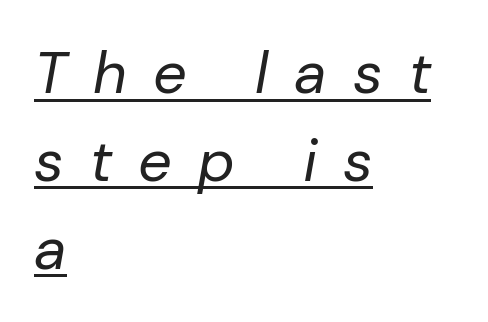
Looks like regular typesetting: each glyph gets only the width it needs. Stem width sits at or under what a default text font uses. Whoever set this chose a conventional vertical rhythm. The paragraph has a hard left edge and a soft right edge.
